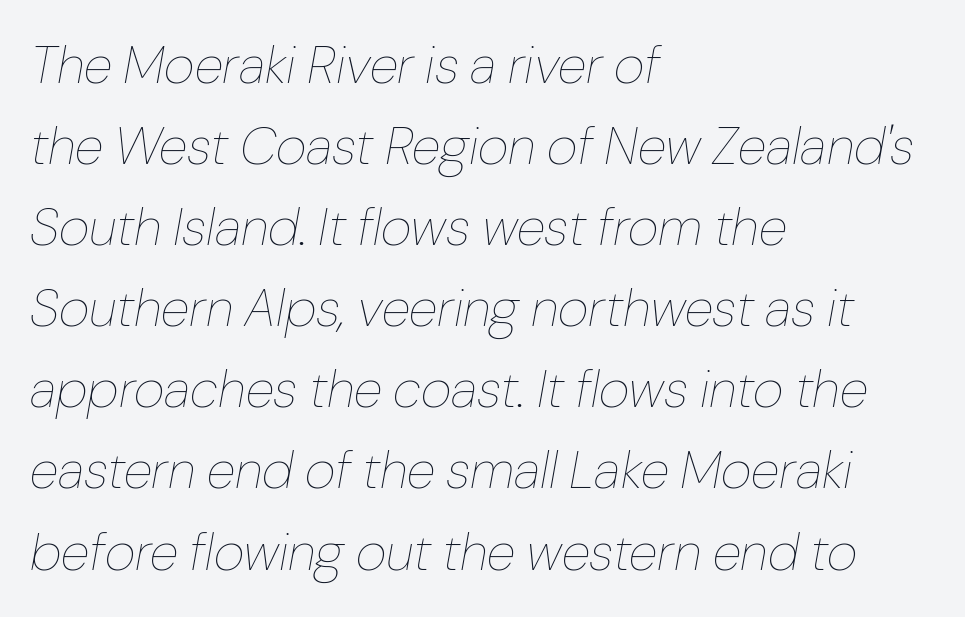
{"italic": "yes", "lean": "right", "slant_degrees": 10, "bold": "no", "weight": "thin", "width": "normal", "stroke_contrast": "low", "x_height": "medium", "monospaced": "no", "underline": "no", "align": "left", "line_spacing": "normal", "line_spacing_ratio": 1.53, "letter_spacing": "normal", "letter_spacing_em": 0.0, "glyph_px": 53}
